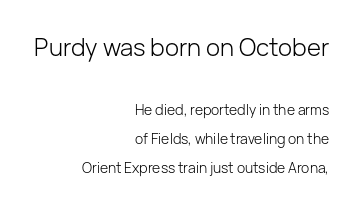
The image shows 24 px text type, upright; set right-aligned, loose line spacing (2.1x), normal letter spacing, not underlined; the first (top) block is 1.71x larger.
